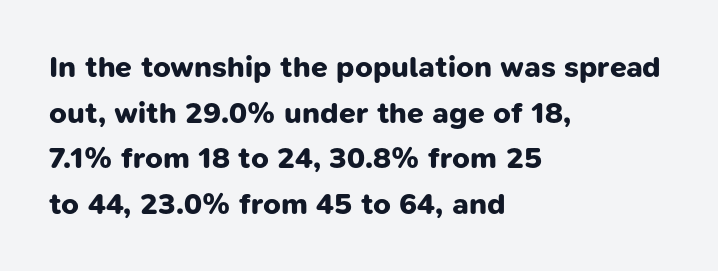
The image shows 30 px bold sans-serif type; set left-aligned, normal line spacing (1.52x), normal letter spacing, not underlined; low stroke contrast and a medium x-height.
